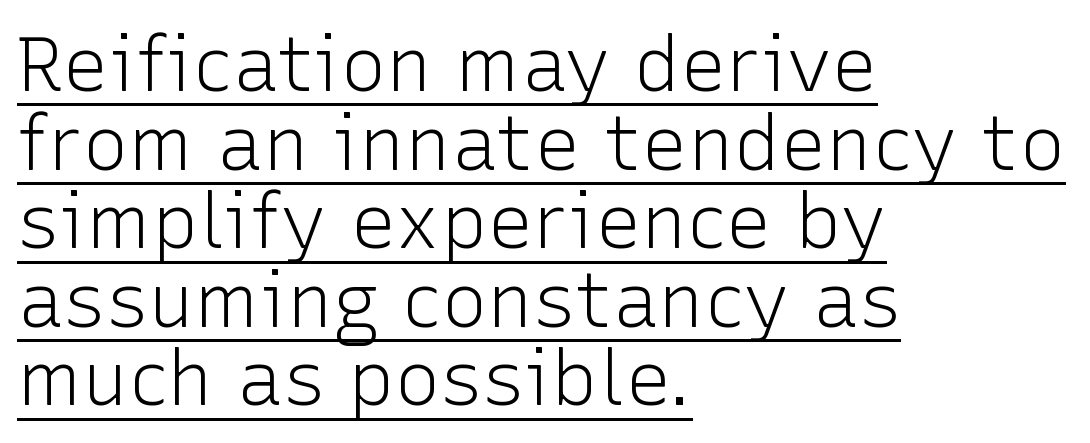
Q: Is the text bold? A: No.
Q: Is the text italic (slanted)? A: No, it is upright.
Q: Is the typeface a serif or a sans-serif typeface? A: Sans-serif.
Q: Is the text underlined? A: Yes.
Q: How is the paragraph aligned? A: Left-aligned.
Q: Is the spacing between letters normal or unusually wide? A: Normal.
Q: Is the spacing between lines tight, normal or loose? A: Tight.
Q: Width (condensed, normal, or wide)? A: Normal.
Q: Stroke contrast? A: Low.
Q: x-height? A: Medium.
Q: Monospaced? A: No.
